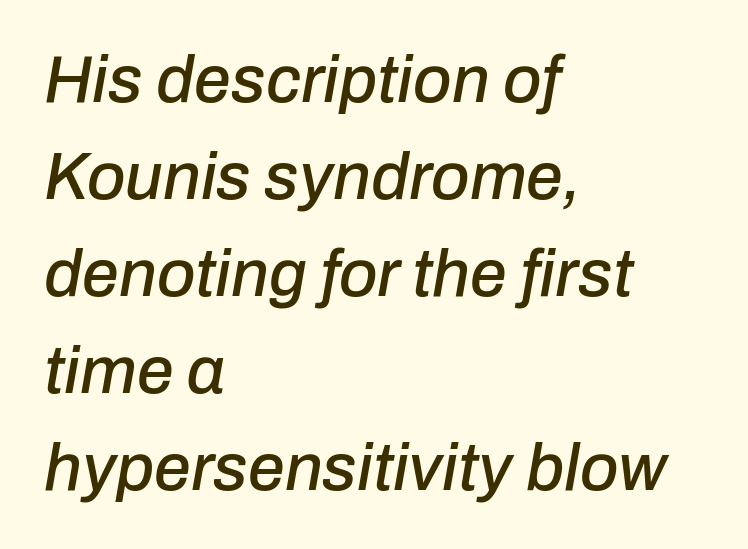
The image shows 66 px text type, italic (leaning right); set left-aligned, normal line spacing (1.47x), normal letter spacing, not underlined; low stroke contrast and a medium x-height.
